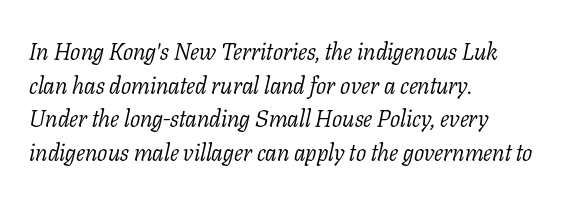
Q: Is the text bold? A: No.
Q: Is the text italic (slanted)? A: Yes, it leans right by about 11 degrees.
Q: Is the text underlined? A: No.
Q: How is the paragraph aligned? A: Left-aligned.
Q: Is the spacing between letters normal or unusually wide? A: Normal.
Q: Is the spacing between lines tight, normal or loose? A: Normal.
